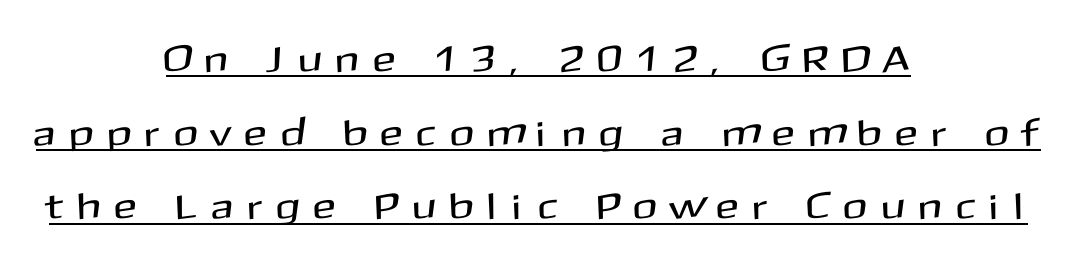
{"serif": "no", "italic": "no", "width": "normal", "stroke_contrast": "medium", "x_height": "medium", "monospaced": "no", "underline": "yes", "align": "center", "line_spacing": "loose", "line_spacing_ratio": 1.99, "letter_spacing": "wide", "letter_spacing_em": 0.44, "glyph_px": 37}
